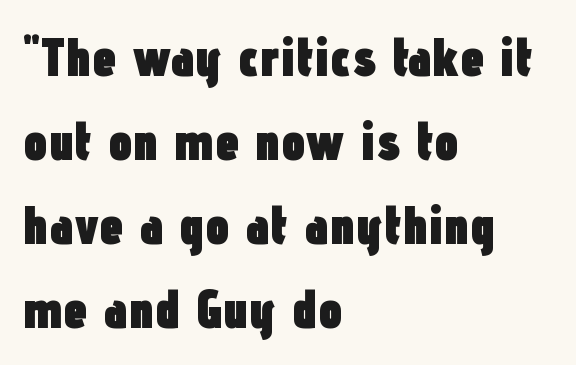
{"serif": "no", "italic": "no", "bold": "yes", "weight": "heavy", "width": "condensed", "stroke_contrast": "low", "x_height": "medium", "monospaced": "no", "underline": "no", "align": "left", "line_spacing": "normal", "line_spacing_ratio": 1.53, "letter_spacing": "normal", "letter_spacing_em": 0.0, "glyph_px": 55}
